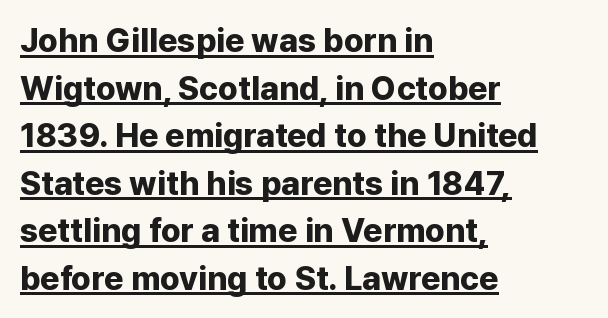
{"serif": "no", "italic": "no", "bold": "yes", "weight": "bold", "width": "normal", "stroke_contrast": "low", "x_height": "medium", "monospaced": "no", "underline": "yes", "align": "left", "line_spacing": "normal", "line_spacing_ratio": 1.44, "letter_spacing": "normal", "letter_spacing_em": 0.0, "glyph_px": 33}
